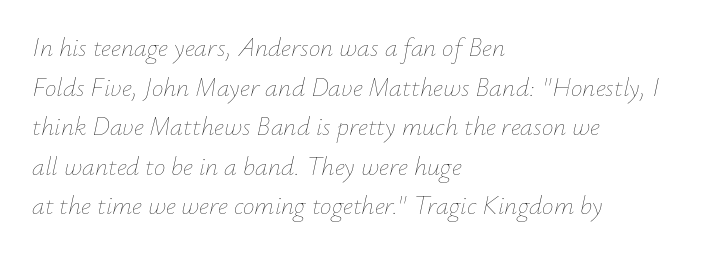
No chunkiness to these letters — they're not bold. Each new line begins a customary step beneath the previous one. These lines were composed using italics. Underline: absent. Is the block centered? No — it sits flush against the left margin. The rendering keeps characters at their native spacing.
